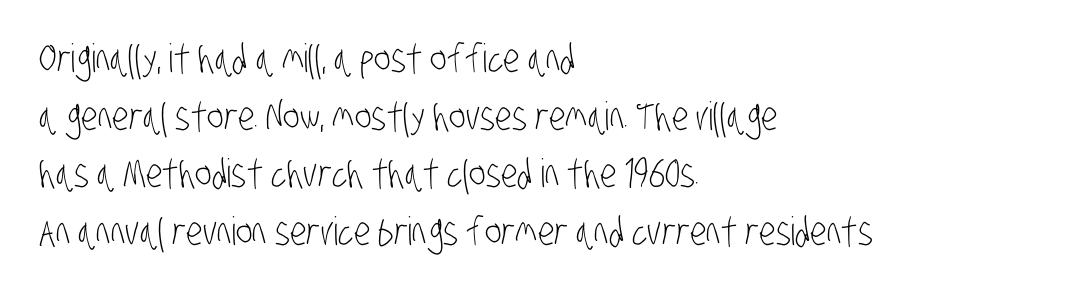
{"serif": "no", "bold": "no", "weight": "light", "width": "condensed", "stroke_contrast": "low", "x_height": "large", "monospaced": "no", "underline": "no", "align": "left", "line_spacing": "normal", "line_spacing_ratio": 1.48, "letter_spacing": "normal", "letter_spacing_em": 0.0, "glyph_px": 39}
